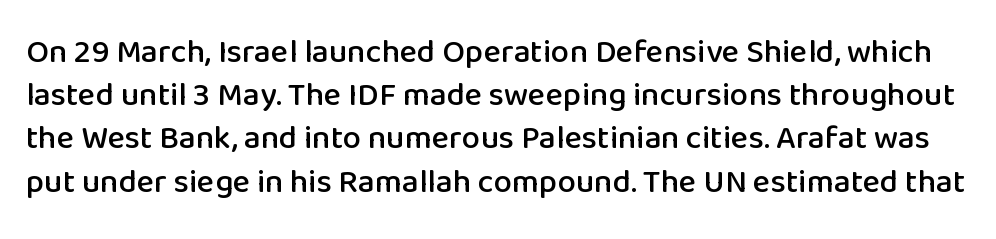
{"serif": "no", "italic": "no", "width": "normal", "stroke_contrast": "low", "x_height": "medium", "monospaced": "no", "underline": "no", "line_spacing": "normal", "line_spacing_ratio": 1.31, "letter_spacing": "normal", "letter_spacing_em": 0.0, "glyph_px": 33}
